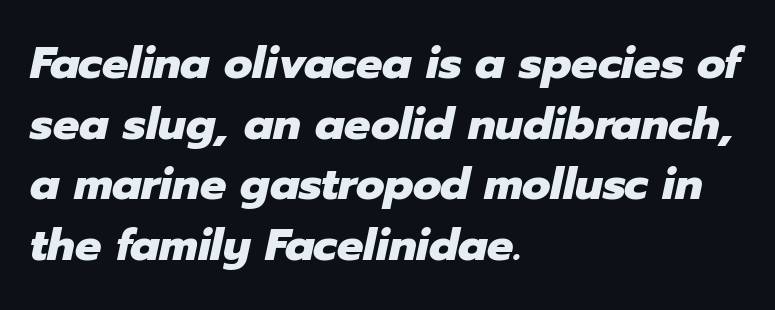
The image shows 44 px heavy type, italic (leaning right); set left-aligned, normal line spacing (1.38x), normal letter spacing, not underlined; low stroke contrast and a medium x-height.
